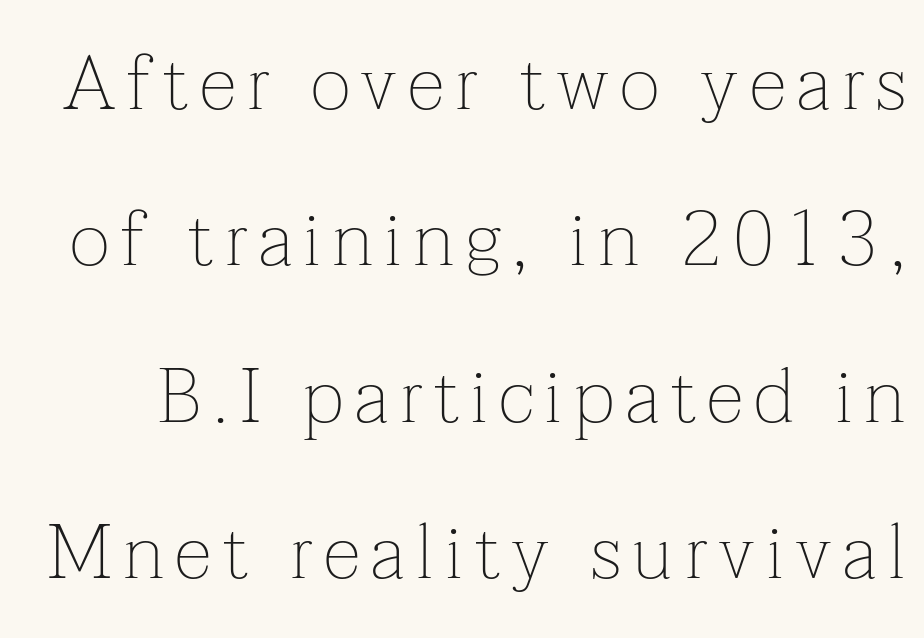
The letters stand upright; this is a roman face. This sample has the flowing, uneven cadence of proportional lettering. Vertically, the passage feels expansive, rows floating well apart. The space directly below the letters is spotless. Unlike a clean sans, this face finishes its strokes with serifs.
